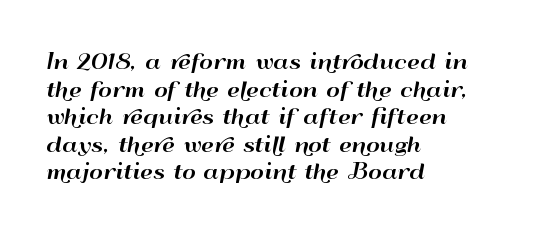
The image shows 21 px text type; set left-aligned, normal line spacing (1.31x), normal letter spacing, not underlined.
